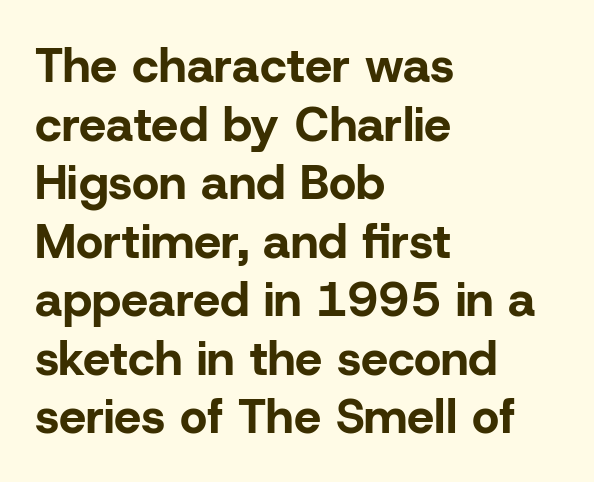
This is heavy type, rendered in bold. Character widths vary here, with narrow letters taking less room than wide ones. Serif or sans? Sans — the stroke terminals are bare. Unlike italic type, these characters show no tilt at all.
